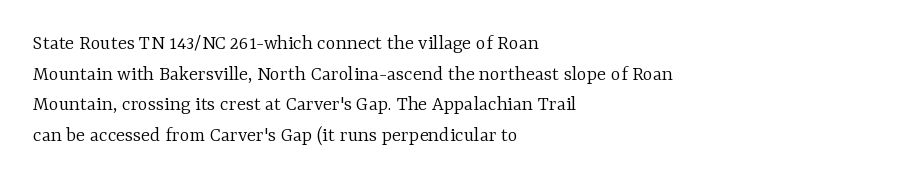
The image shows 21 px text type, upright; set left-aligned, normal line spacing (1.46x), normal letter spacing, not underlined.
